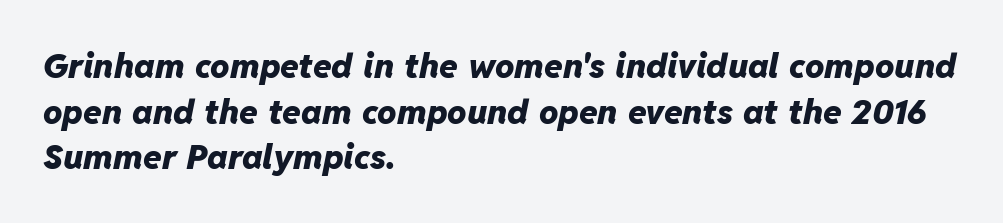
Slant detected: the letters are inclined. This sample uses plain, unmodified letter spacing. Notice how descenders clear the ascenders below comfortably — that's standard leading. The compositor pushed each line to the left boundary.
